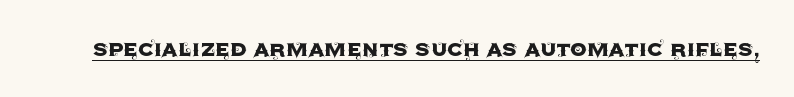
The image shows 26 px text type, upright; set normal letter spacing, underlined.
